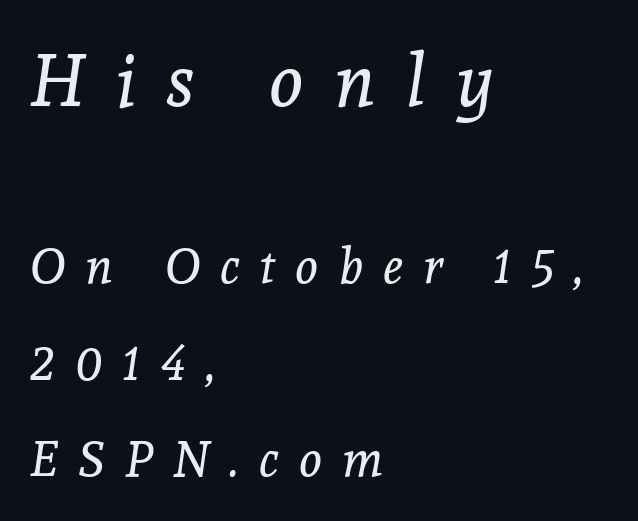
The image shows 73 px regular-weight serif type, italic (leaning right); set left-aligned, loose line spacing (1.97x), unusually wide letter spacing (+0.41 em), not underlined; the first (top) block is 1.49x larger; a medium x-height.
